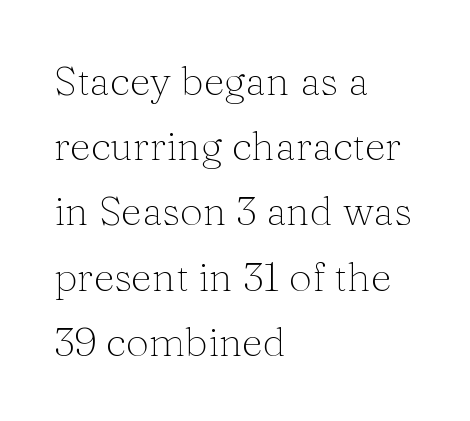
{"serif": "yes", "italic": "no", "bold": "no", "weight": "thin", "width": "normal", "stroke_contrast": "medium", "x_height": "medium", "monospaced": "no", "underline": "no", "align": "left", "line_spacing": "normal", "line_spacing_ratio": 1.59, "letter_spacing": "normal", "letter_spacing_em": 0.0, "glyph_px": 41}
